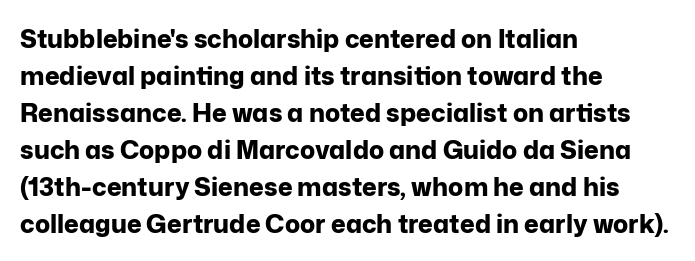
{"italic": "no", "bold": "yes", "underline": "no", "align": "left", "line_spacing": "normal", "line_spacing_ratio": 1.48, "letter_spacing": "normal", "letter_spacing_em": 0.0, "glyph_px": 25}
